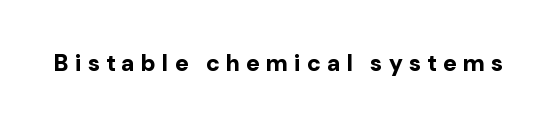
Lines of text with bare space underneath. The type sits square on the baseline with zero lean. The passage shown has open, widely tracked lettering throughout. Bold? Absolutely — the strokes are thick and heavy.
